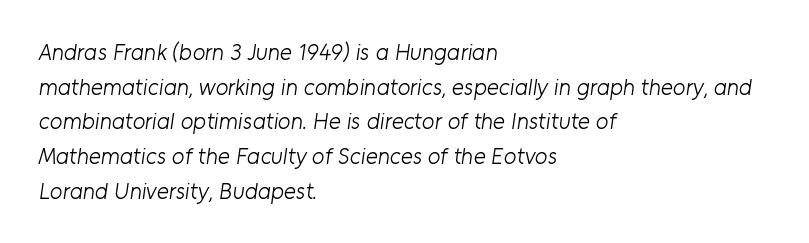
The image shows 23 px text type; set left-aligned, normal line spacing (1.51x), normal letter spacing, not underlined.
